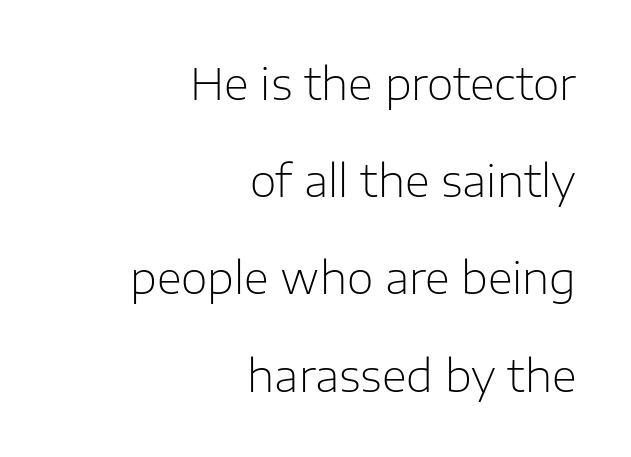
Q: Is the text bold? A: No.
Q: Is the text italic (slanted)? A: No, it is upright.
Q: Is the typeface a serif or a sans-serif typeface? A: Sans-serif.
Q: Is the text underlined? A: No.
Q: How is the paragraph aligned? A: Right-aligned.
Q: Is the spacing between letters normal or unusually wide? A: Normal.
Q: Is the spacing between lines tight, normal or loose? A: Loose.
Q: Width (condensed, normal, or wide)? A: Normal.
Q: Stroke contrast? A: Low.
Q: x-height? A: Medium.
Q: Monospaced? A: No.
